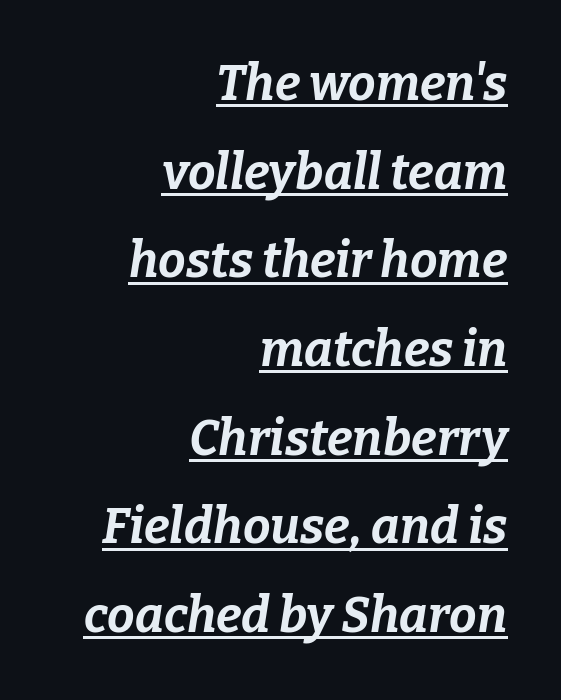
{"italic": "yes", "lean": "right", "slant_degrees": 9, "bold": "yes", "weight": "bold", "width": "normal", "stroke_contrast": "low", "x_height": "medium", "monospaced": "no", "underline": "yes", "align": "right", "line_spacing_ratio": 1.81, "letter_spacing": "normal", "letter_spacing_em": 0.0, "glyph_px": 49}
